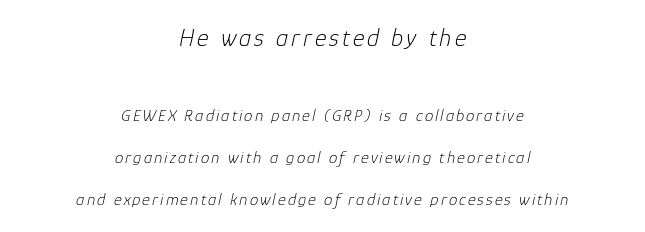
The image shows 25 px text type, italic (leaning right); set centered, loose line spacing (2.47x), not underlined; the first (top) block is 1.47x larger.
